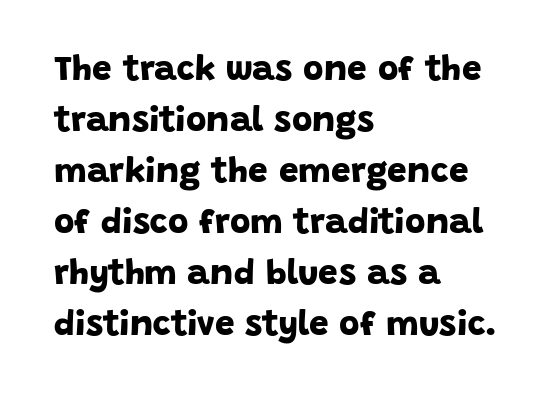
Q: Is the text bold? A: Yes.
Q: Is the typeface a serif or a sans-serif typeface? A: Sans-serif.
Q: Is the text underlined? A: No.
Q: How is the paragraph aligned? A: Left-aligned.
Q: Is the spacing between letters normal or unusually wide? A: Normal.
Q: Is the spacing between lines tight, normal or loose? A: Normal.
Q: Width (condensed, normal, or wide)? A: Normal.
Q: Stroke contrast? A: Low.
Q: x-height? A: Large.
Q: Monospaced? A: No.
